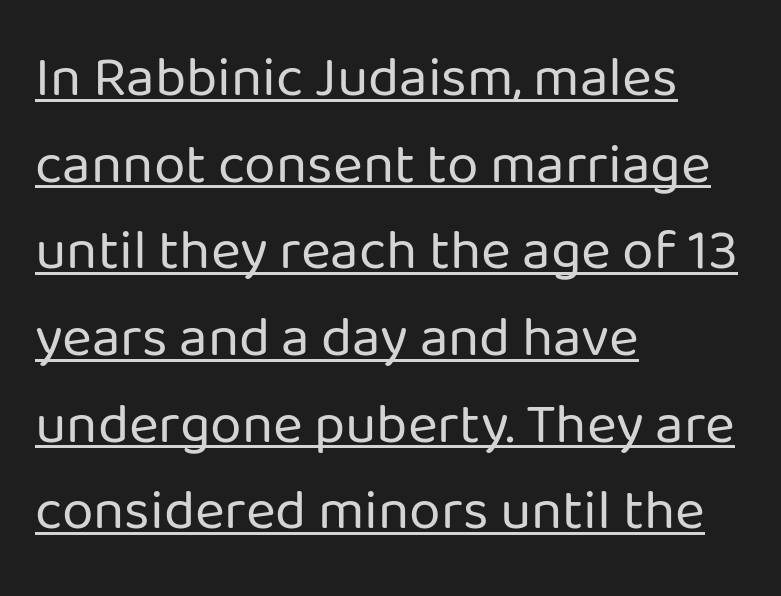
The image shows 57 px regular-weight sans-serif type, upright; set left-aligned, normal line spacing (1.52x), normal letter spacing, underlined; low stroke contrast and a medium x-height.
